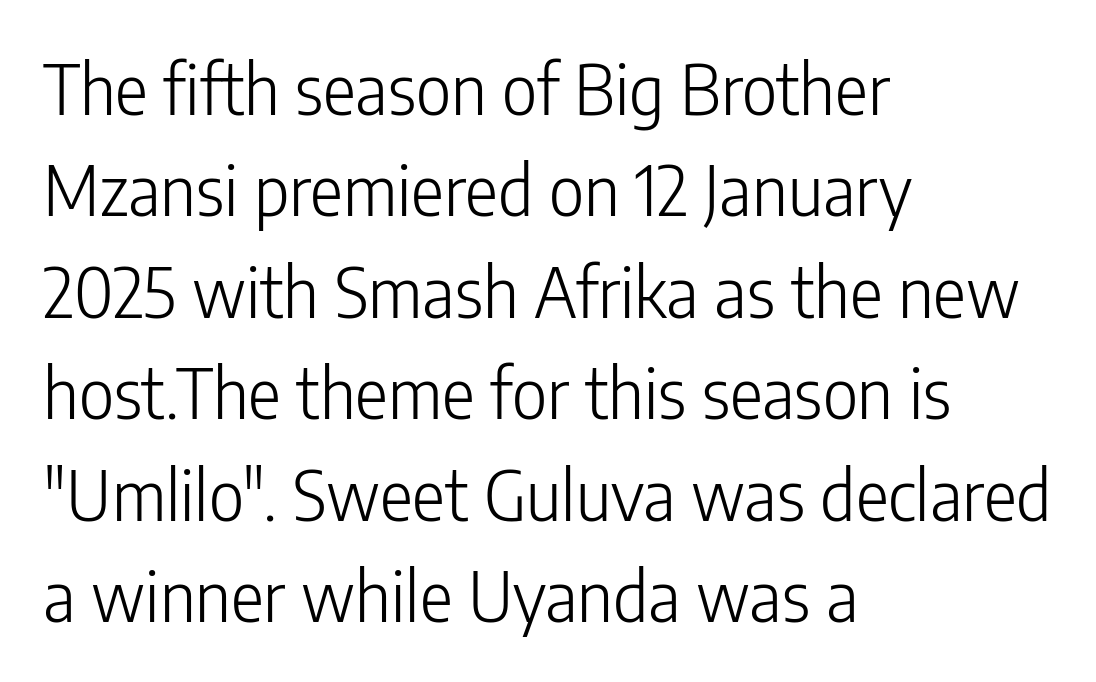
{"serif": "no", "italic": "no", "bold": "no", "weight": "light", "width": "condensed", "stroke_contrast": "low", "x_height": "medium", "monospaced": "no", "underline": "no", "align": "left", "line_spacing": "normal", "line_spacing_ratio": 1.47, "letter_spacing": "normal", "letter_spacing_em": 0.0, "glyph_px": 69}
